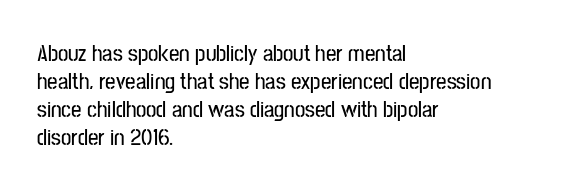
The image shows 23 px text type, upright; set left-aligned, line spacing 1.22x, normal letter spacing, not underlined.
